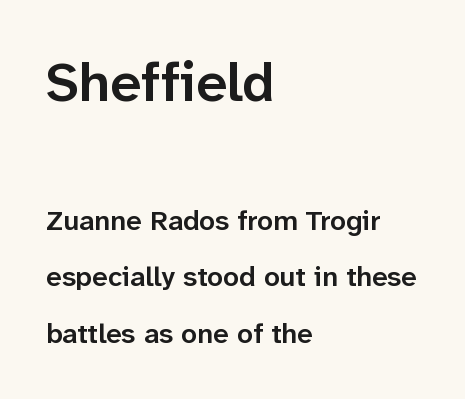
The image shows 55 px semibold sans-serif type, upright; set left-aligned, loose line spacing (2.03x), normal letter spacing, not underlined; the first (top) block is 1.96x larger; low stroke contrast and a medium x-height.
